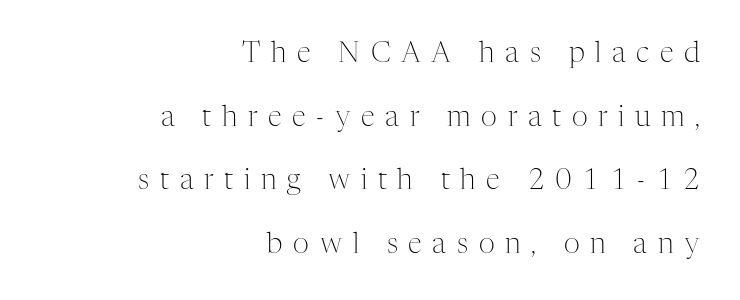
The image shows 28 px light serif type, upright; set right-aligned, loose line spacing (2.27x), unusually wide letter spacing (+0.38 em), not underlined; medium stroke contrast and a medium x-height.
